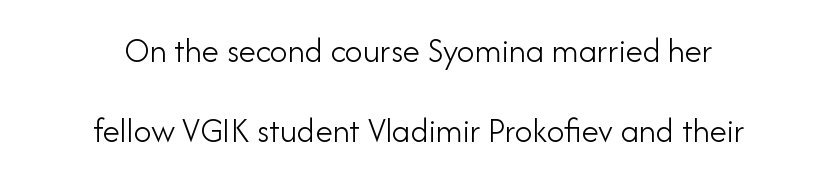
The rendering uses a large line-height, opening up the rows. If you drew a line through each stem, it would be perfectly vertical. Neither beginnings nor endings align; midpoints do. Nobody touched the tracking dial on this one. Weight: in the light-to-regular range. Do the characters align in a grid? No, the font is proportional.
